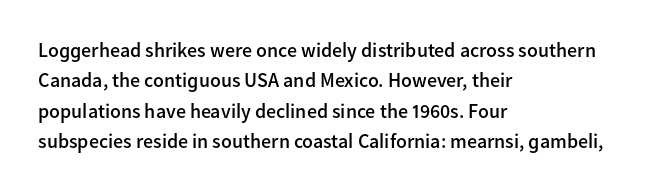
This block has exactly the height ordinary leading produces. Decoration check: the copy has no underline. Firm but not heavy-handed strokes: this text is semibold. Here the glyphs are tracked normally, forming tight word shapes. Style check: upright. Visually the block forms a straight wall on the left and a jagged coastline on the right.
